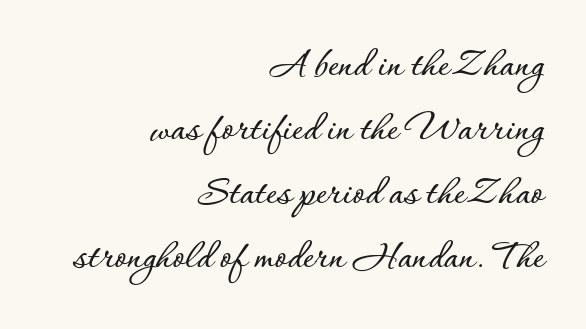
Q: Is the text italic (slanted)? A: Yes.
Q: Is the text underlined? A: No.
Q: How is the paragraph aligned? A: Right-aligned.
Q: Is the spacing between letters normal or unusually wide? A: Normal.
Q: Is the spacing between lines tight, normal or loose? A: Normal.
Q: Width (condensed, normal, or wide)? A: Normal.
Q: Stroke contrast? A: Low.
Q: x-height? A: Small.
Q: Monospaced? A: No.
